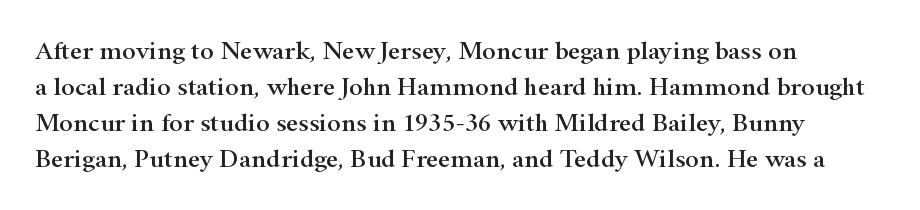
This is roman type, the default non-slanted kind. Standard letterfit; no display-style spreading of the glyphs. Evenly set lines give the paragraph a standard silhouette. The specimen omits any rule beneath the text block's lines. The paragraph shown leans on its left margin.
